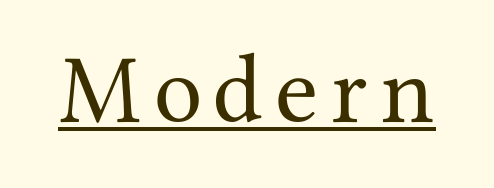
A serif font was chosen for this passage. A typesetter would call this proportional, since set widths differ per character. Caption: lettering with a line underneath. The lettering stays uniformly vertical, giving the passage a roman look.
